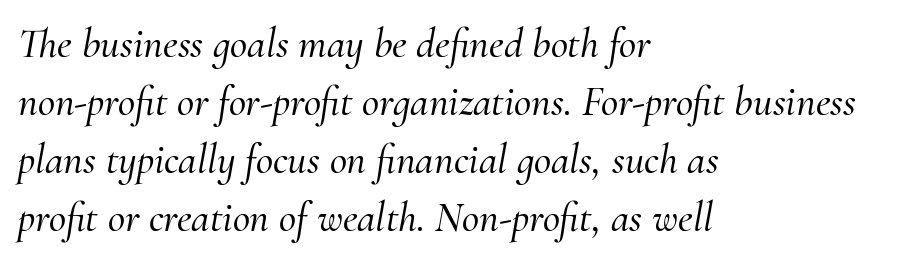
{"serif": "yes", "italic": "yes", "lean": "right", "slant_degrees": 10, "width": "normal", "stroke_contrast": "medium", "x_height": "small", "monospaced": "no", "underline": "no", "align": "left", "line_spacing": "normal", "line_spacing_ratio": 1.38, "letter_spacing": "normal", "letter_spacing_em": 0.0, "glyph_px": 42}
